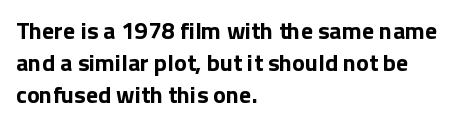
{"italic": "no", "bold": "yes", "underline": "no", "align": "left", "line_spacing": "normal", "line_spacing_ratio": 1.33, "letter_spacing": "normal", "letter_spacing_em": 0.0, "glyph_px": 24}
